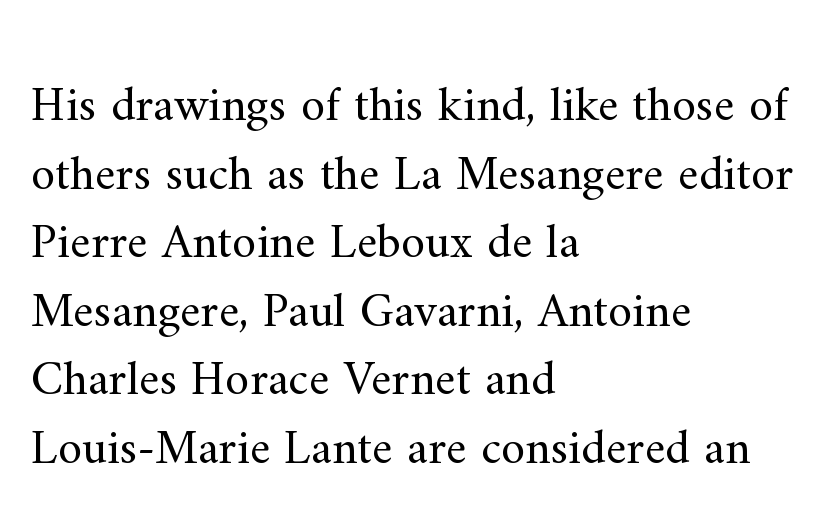
The image shows 49 px regular-weight serif type, upright; set left-aligned, normal line spacing (1.4x), normal letter spacing, not underlined; medium stroke contrast and a small x-height.
